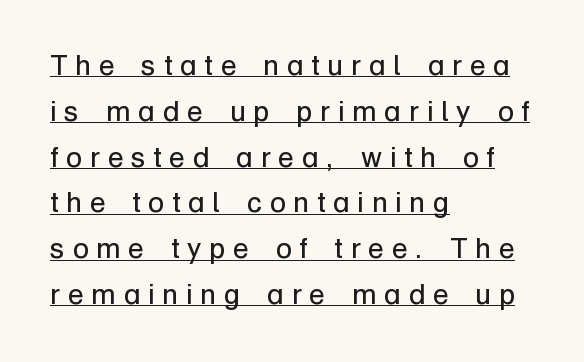
The image shows 29 px regular-weight sans-serif type, upright; set left-aligned, normal line spacing (1.58x), unusually wide letter spacing (+0.27 em), underlined; low stroke contrast and a medium x-height.
